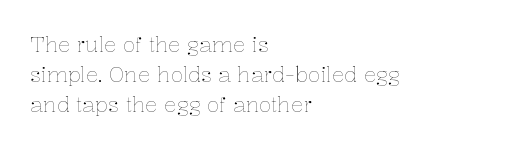
Q: Is the text bold? A: No.
Q: Is the text italic (slanted)? A: No, it is upright.
Q: Is the text underlined? A: No.
Q: How is the paragraph aligned? A: Left-aligned.
Q: Is the spacing between letters normal or unusually wide? A: Normal.
Q: Is the spacing between lines tight, normal or loose? A: Normal.
